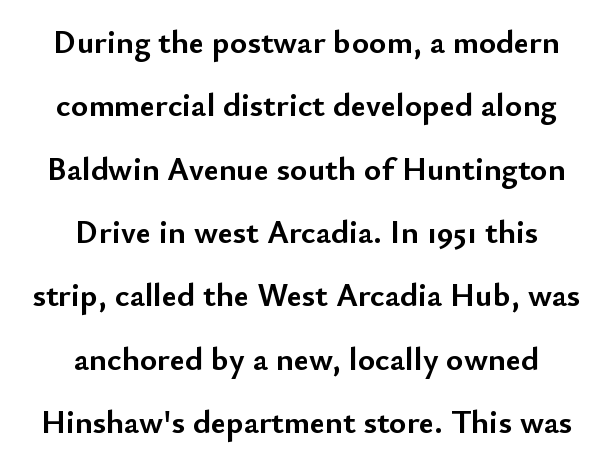
The passage shown has conventional tracking throughout. The text block is weighted toward neither margin, spreading evenly from the middle. Classification — sans serif. The zone under the glyphs is completely vacant. The face used here is proportionally spaced, like ordinary book or web type. Posture: upright roman.
